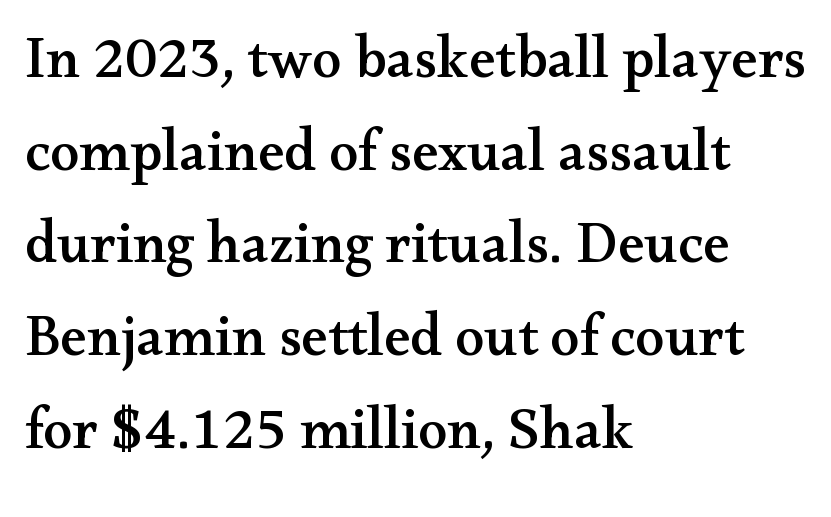
The image shows 59 px wide serif type, upright; set left-aligned, normal line spacing (1.57x), normal letter spacing, not underlined; medium stroke contrast and a small x-height.
